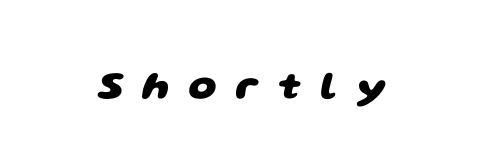
{"serif": "no", "bold": "yes", "weight": "heavy", "width": "wide", "stroke_contrast": "low", "x_height": "large", "monospaced": "no", "underline": "no", "letter_spacing": "wide", "letter_spacing_em": 0.47, "glyph_px": 40}
